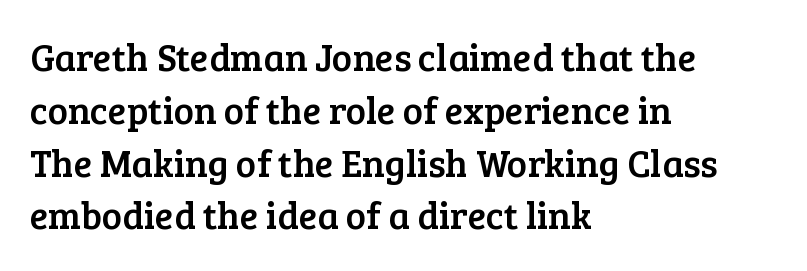
{"serif": "yes", "italic": "no", "width": "normal", "stroke_contrast": "low", "x_height": "medium", "monospaced": "no", "underline": "no", "align": "left", "line_spacing": "normal", "line_spacing_ratio": 1.39, "letter_spacing": "normal", "letter_spacing_em": 0.0, "glyph_px": 38}
